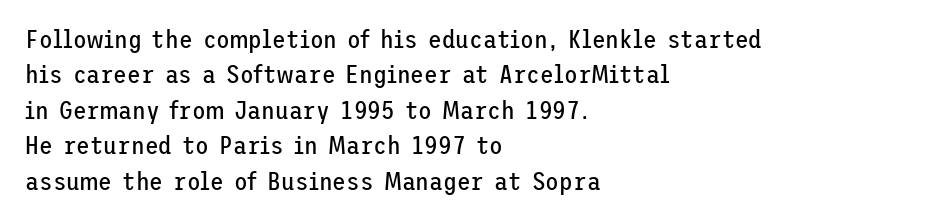
The image shows 25 px text type, upright; set left-aligned, normal line spacing (1.42x), normal letter spacing, not underlined.
